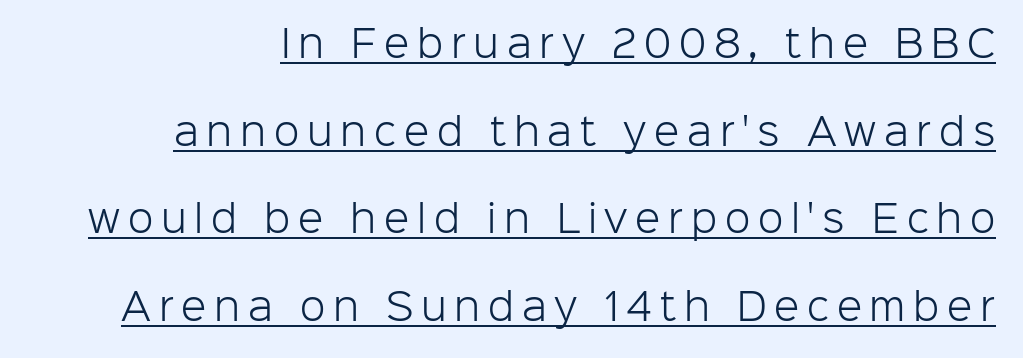
Each stroke keeps to a modest, everyday thickness or less. One-word summary of the alignment: right. The font's upright variant was chosen for this text. Each letter's strokes conclude bluntly, with no projecting serifs.
